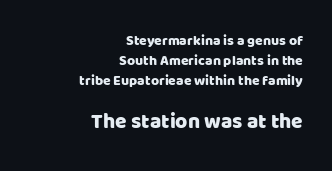
The image shows 21 px text type, upright; set right-aligned, normal line spacing (1.42x), normal letter spacing, not underlined; the second (bottom) block is 1.5x larger.
